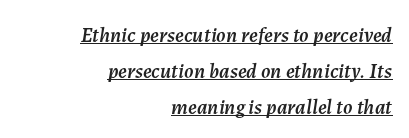
Underlined type. The lines are quadded right. You could call the tracking neutral — neither tight nor loose. Notice how the stems are inclined rather than vertical — that's the hallmark of italics.
